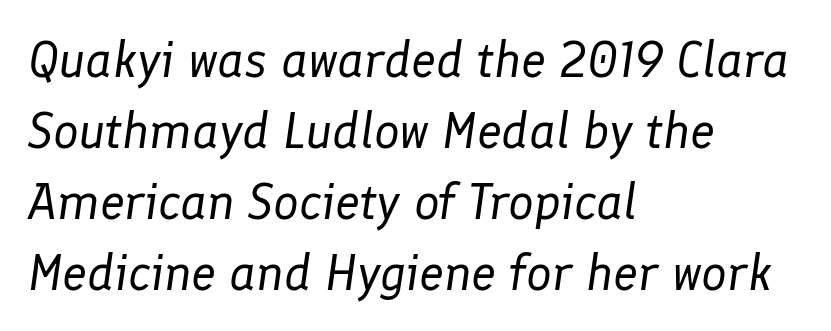
{"italic": "yes", "lean": "right", "slant_degrees": 8, "bold": "no", "weight": "regular", "width": "normal", "stroke_contrast": "low", "x_height": "medium", "monospaced": "no", "underline": "no", "align": "left", "line_spacing": "normal", "line_spacing_ratio": 1.39, "letter_spacing": "normal", "letter_spacing_em": 0.0, "glyph_px": 51}
